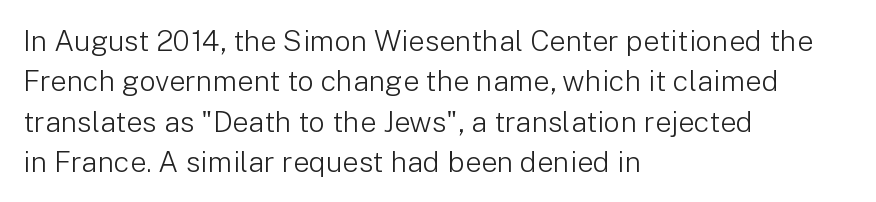
{"serif": "no", "italic": "no", "bold": "no", "weight": "light", "width": "normal", "stroke_contrast": "low", "x_height": "medium", "monospaced": "no", "underline": "no", "align": "left", "line_spacing": "normal", "line_spacing_ratio": 1.39, "letter_spacing": "normal", "letter_spacing_em": 0.0, "glyph_px": 29}
